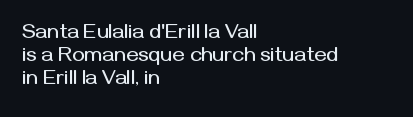
Q: Is the text italic (slanted)? A: No, it is upright.
Q: Is the text underlined? A: No.
Q: How is the paragraph aligned? A: Left-aligned.
Q: Is the spacing between letters normal or unusually wide? A: Normal.
Q: Is the spacing between lines tight, normal or loose? A: Tight.
